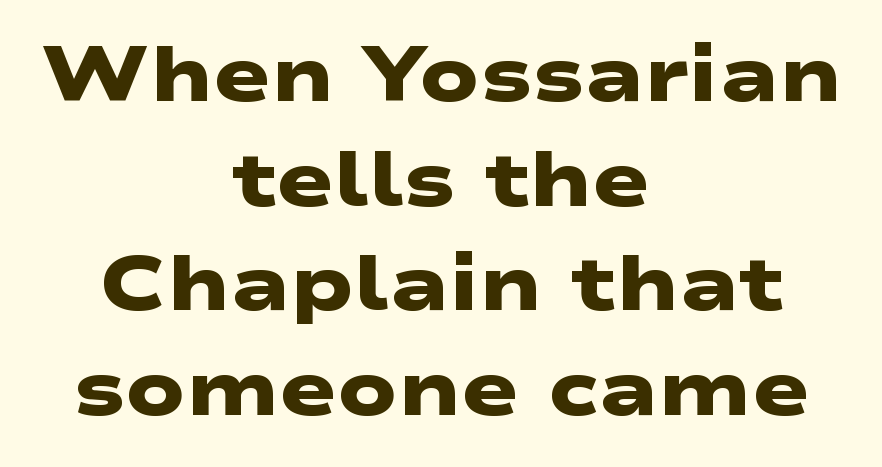
Q: Is the text bold? A: Yes.
Q: Is the typeface a serif or a sans-serif typeface? A: Sans-serif.
Q: Is the text underlined? A: No.
Q: How is the paragraph aligned? A: Centered.
Q: Is the spacing between letters normal or unusually wide? A: Normal.
Q: Is the spacing between lines tight, normal or loose? A: Normal.
Q: Width (condensed, normal, or wide)? A: Wide.
Q: Stroke contrast? A: Low.
Q: x-height? A: Medium.
Q: Monospaced? A: No.
